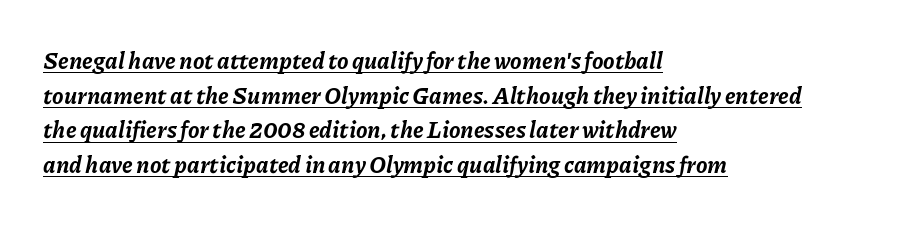
Has an underline been added? It has. Is there much room between lines? A standard amount, neither cramped nor airy. All the whitespace from short lines collects on the right. Designer's note — italics engaged. What weight is shown? A full bold with thick strokes.
